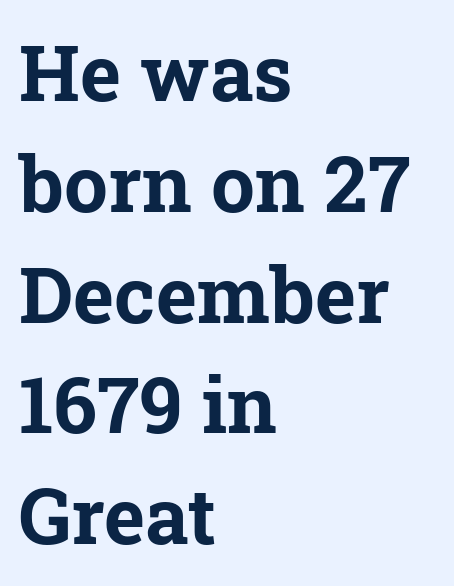
The image shows 78 px bold serif type, upright; set left-aligned, normal line spacing (1.42x), normal letter spacing, not underlined; low stroke contrast and a medium x-height.
